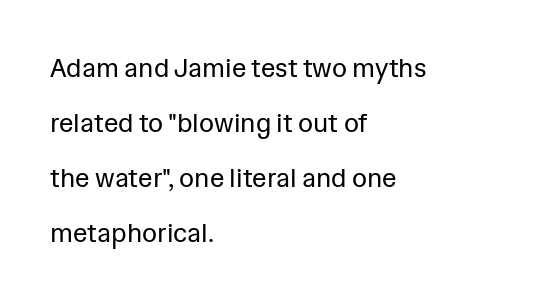
Q: Is the text bold? A: No.
Q: Is the text italic (slanted)? A: No, it is upright.
Q: Is the text underlined? A: No.
Q: How is the paragraph aligned? A: Left-aligned.
Q: Is the spacing between letters normal or unusually wide? A: Normal.
Q: Is the spacing between lines tight, normal or loose? A: Loose.
